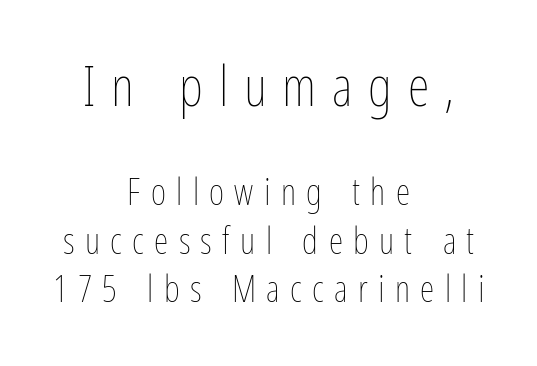
Q: Is the text bold? A: No.
Q: Is the text italic (slanted)? A: No, it is upright.
Q: Is the text underlined? A: No.
Q: How is the paragraph aligned? A: Centered.
Q: Is the spacing between letters normal or unusually wide? A: Unusually wide.
Q: Is the spacing between lines tight, normal or loose? A: Normal.
Q: Which block of text is set in a larger size, the first (top) or the second (bottom)? A: The first (top) one.
Q: Width (condensed, normal, or wide)? A: Condensed.
Q: Stroke contrast? A: Low.
Q: x-height? A: Medium.
Q: Monospaced? A: No.
